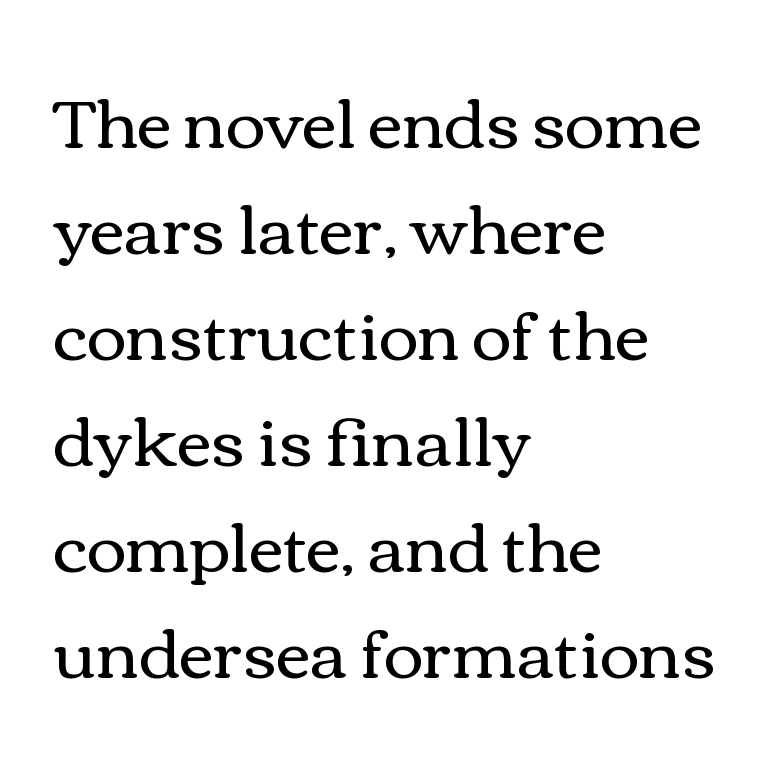
Q: Is the text bold? A: No.
Q: Is the text italic (slanted)? A: No, it is upright.
Q: Is the text underlined? A: No.
Q: How is the paragraph aligned? A: Left-aligned.
Q: Is the spacing between letters normal or unusually wide? A: Normal.
Q: Is the spacing between lines tight, normal or loose? A: Normal.
Q: Width (condensed, normal, or wide)? A: Wide.
Q: Stroke contrast? A: Medium.
Q: x-height? A: Medium.
Q: Monospaced? A: No.
